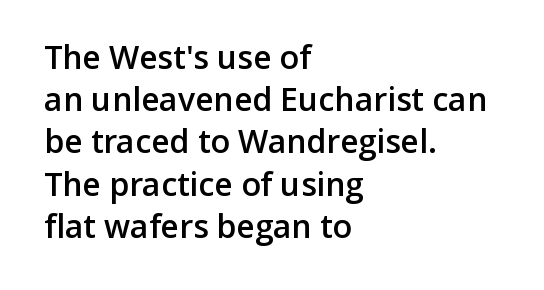
One glance says typical: line gaps are just what's usual. Nothing sits at the stroke ends, so this counts as sans-serif. Designer's note — italics off, roman on. The rendering uses natural spacing where letterforms have individual widths. Compared with typical body copy, the letter spacing here is the same. Moderately thickened strokes mark this as semibold type.
